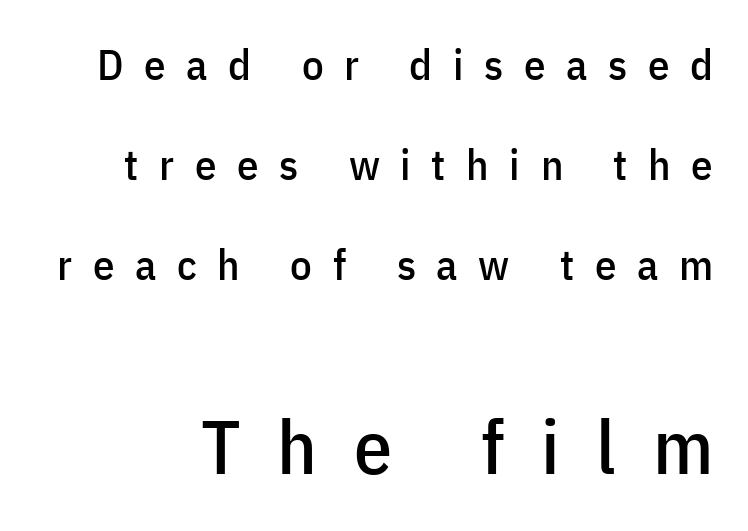
The image shows 76 px condensed sans-serif type, upright; set loose line spacing (2.33x), unusually wide letter spacing (+0.48 em), not underlined; the second (bottom) block is 1.77x larger; low stroke contrast and a medium x-height.
